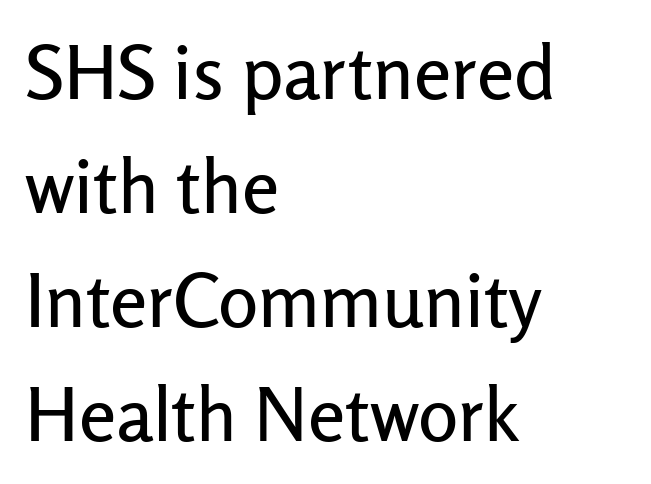
Q: Is the text italic (slanted)? A: No, it is upright.
Q: Is the typeface a serif or a sans-serif typeface? A: Sans-serif.
Q: Is the text underlined? A: No.
Q: How is the paragraph aligned? A: Left-aligned.
Q: Is the spacing between letters normal or unusually wide? A: Normal.
Q: Is the spacing between lines tight, normal or loose? A: Normal.
Q: Width (condensed, normal, or wide)? A: Normal.
Q: Stroke contrast? A: Low.
Q: x-height? A: Medium.
Q: Monospaced? A: No.
